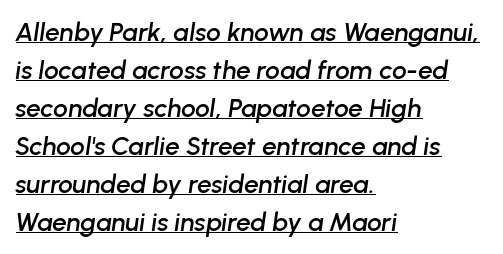
{"italic": "yes", "lean": "right", "slant_degrees": 8, "underline": "yes", "align": "left", "line_spacing": "normal", "line_spacing_ratio": 1.46, "letter_spacing": "normal", "letter_spacing_em": 0.0, "glyph_px": 26}
